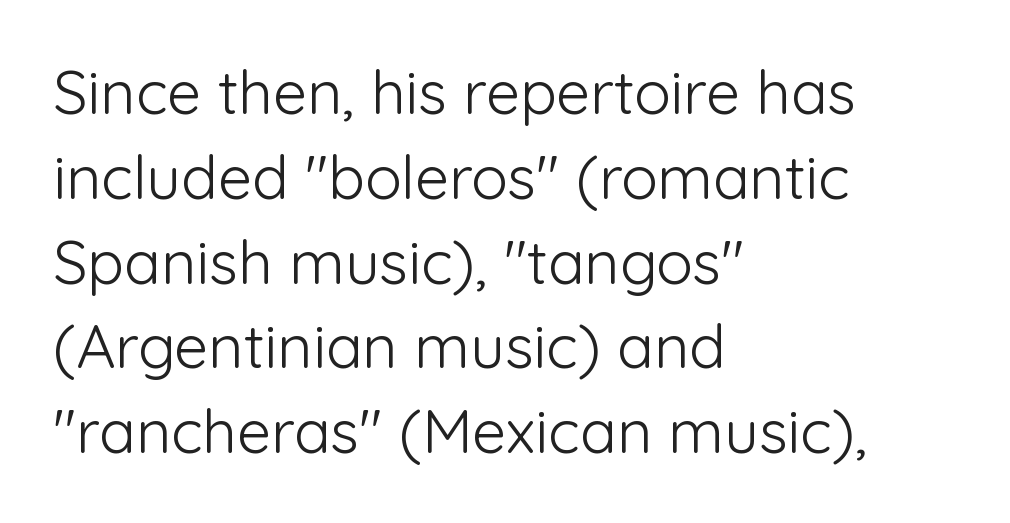
The image shows 61 px light sans-serif type, upright; set left-aligned, normal line spacing (1.39x), normal letter spacing, not underlined; low stroke contrast and a medium x-height.
